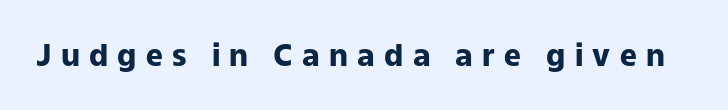
The image shows 30 px heavy sans-serif type, upright; set unusually wide letter spacing (+0.31 em), not underlined; low stroke contrast and a medium x-height.
